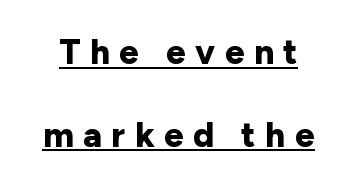
{"serif": "no", "italic": "no", "bold": "yes", "weight": "bold", "width": "normal", "stroke_contrast": "low", "x_height": "medium", "monospaced": "no", "underline": "yes", "line_spacing": "loose", "line_spacing_ratio": 2.36, "letter_spacing": "wide", "letter_spacing_em": 0.27, "glyph_px": 35}
